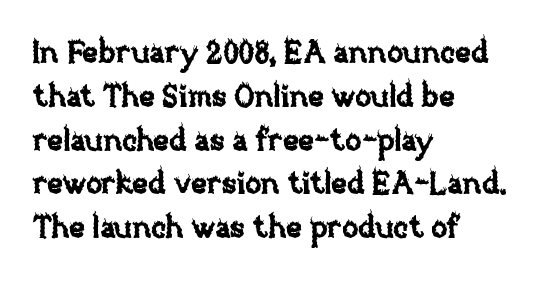
{"italic": "no", "width": "normal", "stroke_contrast": "low", "x_height": "large", "monospaced": "no", "underline": "no", "align": "left", "line_spacing": "normal", "line_spacing_ratio": 1.46, "letter_spacing": "normal", "letter_spacing_em": 0.0, "glyph_px": 30}
